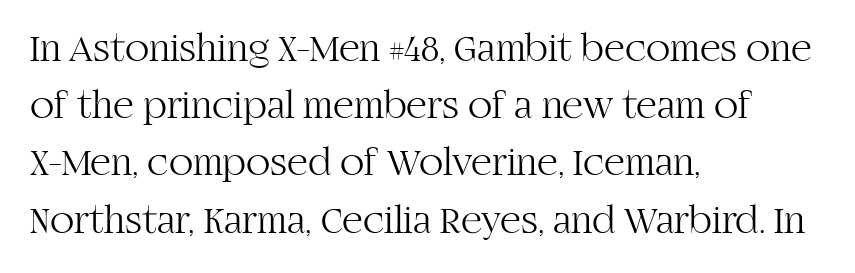
Q: Is the text bold? A: No.
Q: Is the text italic (slanted)? A: No, it is upright.
Q: Is the typeface a serif or a sans-serif typeface? A: Serif.
Q: Is the text underlined? A: No.
Q: How is the paragraph aligned? A: Left-aligned.
Q: Is the spacing between letters normal or unusually wide? A: Normal.
Q: Is the spacing between lines tight, normal or loose? A: Normal.
Q: Width (condensed, normal, or wide)? A: Normal.
Q: Stroke contrast? A: High.
Q: x-height? A: Large.
Q: Monospaced? A: No.
